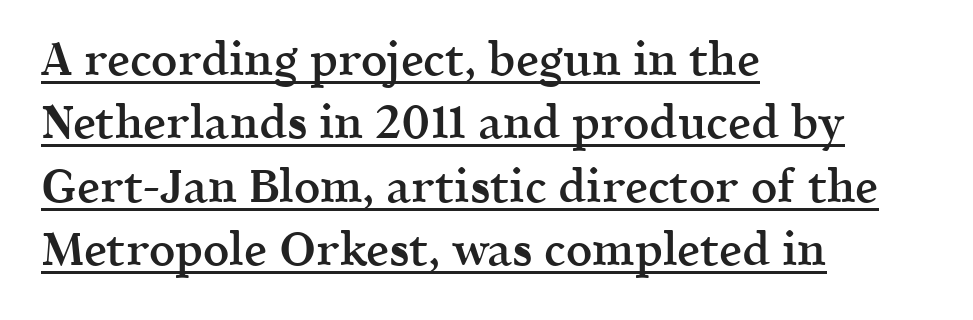
The image shows 46 px semibold serif type, upright; set left-aligned, normal line spacing (1.38x), normal letter spacing, underlined; a medium x-height.
